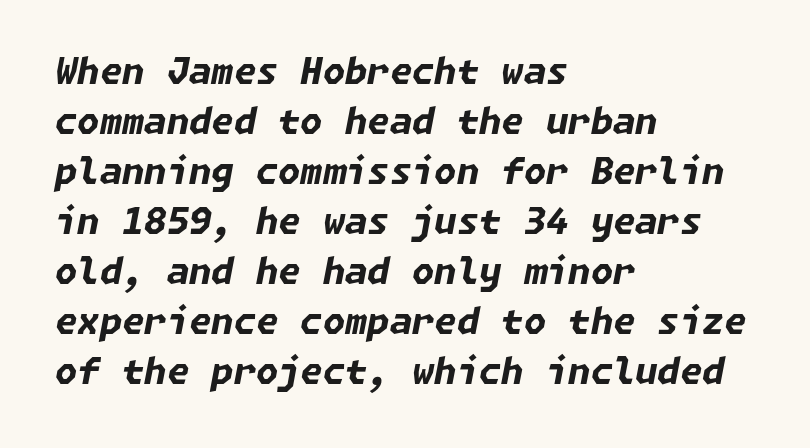
{"italic": "yes", "lean": "right", "slant_degrees": 11, "bold": "yes", "weight": "bold", "width": "normal", "stroke_contrast": "low", "x_height": "medium", "underline": "no", "align": "left", "line_spacing": "normal", "line_spacing_ratio": 1.39, "letter_spacing": "normal", "letter_spacing_em": 0.0, "glyph_px": 36}
